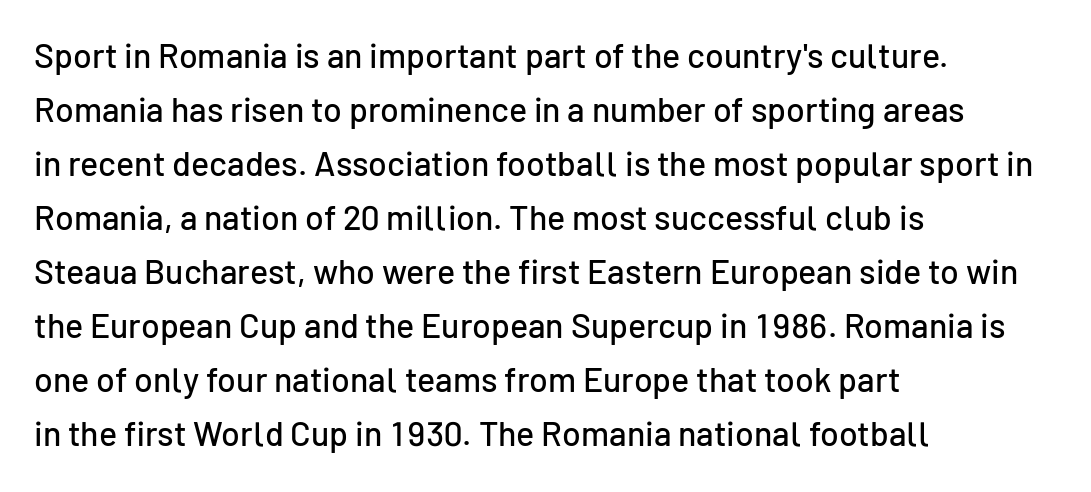
Q: Is the text italic (slanted)? A: No, it is upright.
Q: Is the typeface a serif or a sans-serif typeface? A: Sans-serif.
Q: Is the text underlined? A: No.
Q: How is the paragraph aligned? A: Left-aligned.
Q: Is the spacing between letters normal or unusually wide? A: Normal.
Q: Is the spacing between lines tight, normal or loose? A: Normal.
Q: Width (condensed, normal, or wide)? A: Normal.
Q: Stroke contrast? A: Low.
Q: x-height? A: Medium.
Q: Monospaced? A: No.
